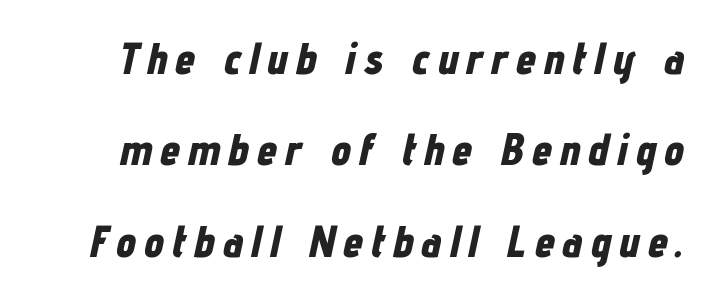
Q: Is the text bold? A: Yes.
Q: Is the text italic (slanted)? A: Yes, it leans right by about 12 degrees.
Q: Is the text underlined? A: No.
Q: Is the spacing between lines tight, normal or loose? A: Loose.
Q: Width (condensed, normal, or wide)? A: Condensed.
Q: Stroke contrast? A: Low.
Q: x-height? A: Medium.
Q: Monospaced? A: No.
